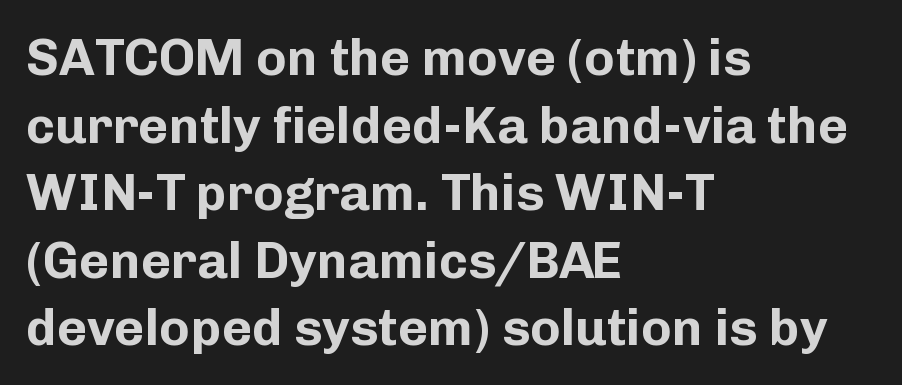
Q: Is the text bold? A: Yes.
Q: Is the text italic (slanted)? A: No, it is upright.
Q: Is the typeface a serif or a sans-serif typeface? A: Sans-serif.
Q: Is the text underlined? A: No.
Q: How is the paragraph aligned? A: Left-aligned.
Q: Is the spacing between letters normal or unusually wide? A: Normal.
Q: Is the spacing between lines tight, normal or loose? A: Normal.
Q: Width (condensed, normal, or wide)? A: Normal.
Q: Stroke contrast? A: Low.
Q: x-height? A: Medium.
Q: Monospaced? A: No.
